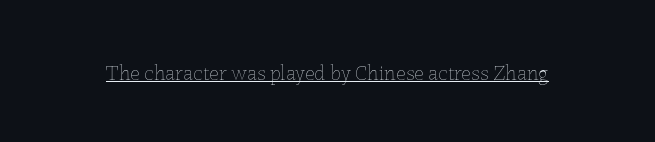
{"italic": "no", "bold": "no", "underline": "yes", "letter_spacing": "normal", "letter_spacing_em": 0.0, "glyph_px": 21}
